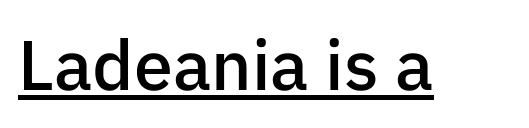
The letters are semibold — heavier than regular but short of a full bold. Every character sits straight up, as roman type does. Observe the ordinary spacing: letters are neighbours, not strangers. Check the space under the baseline: a stroke is drawn there. Looks like regular typesetting: each glyph gets only the width it needs. These lines are composed in type without serifs.
